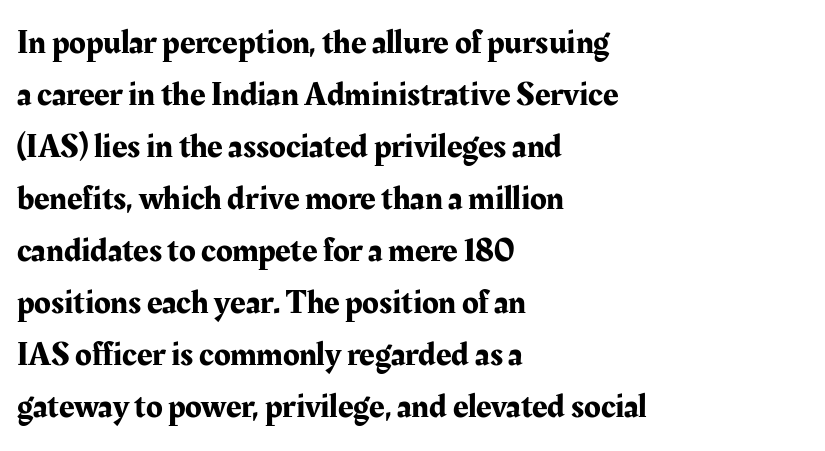
The image shows 34 px serif type, upright; set left-aligned, normal line spacing (1.53x), normal letter spacing, not underlined; medium stroke contrast and a medium x-height.
